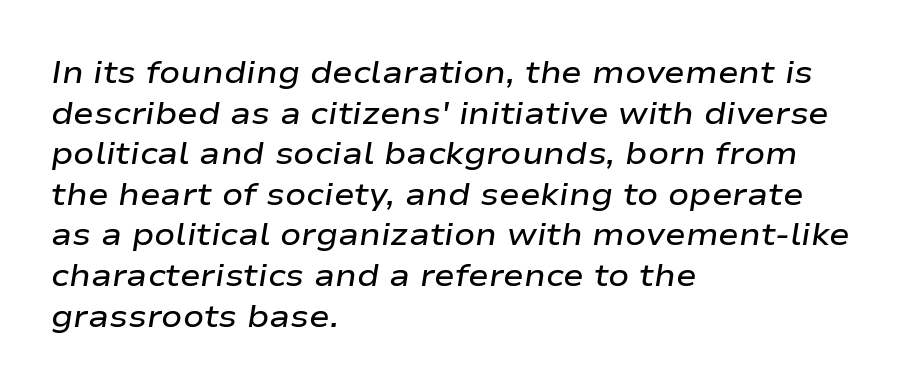
The image shows 31 px semibold, wide type, italic (leaning right); set left-aligned, normal line spacing (1.31x), normal letter spacing, not underlined; low stroke contrast and a medium x-height.
